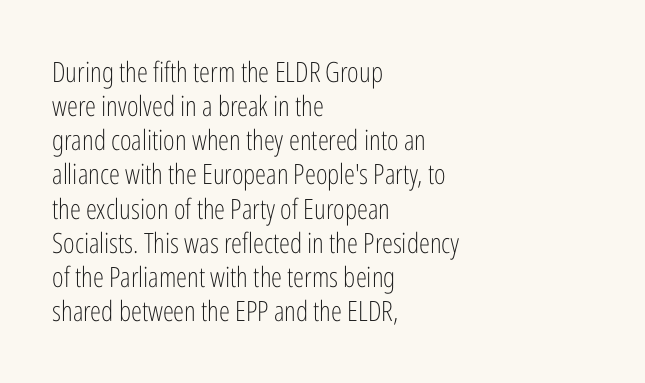
Posture: straight, roman, zero tilt. Descenders hang freely into open space. The face looks like a standard text weight, possibly lighter. A classic flush-left, rag-right setting is used for this passage.
